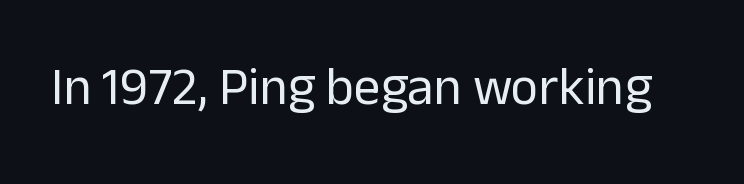
{"serif": "no", "italic": "no", "bold": "no", "weight": "regular", "width": "normal", "stroke_contrast": "low", "x_height": "medium", "monospaced": "no", "underline": "no", "letter_spacing": "normal", "letter_spacing_em": 0.0, "glyph_px": 53}
